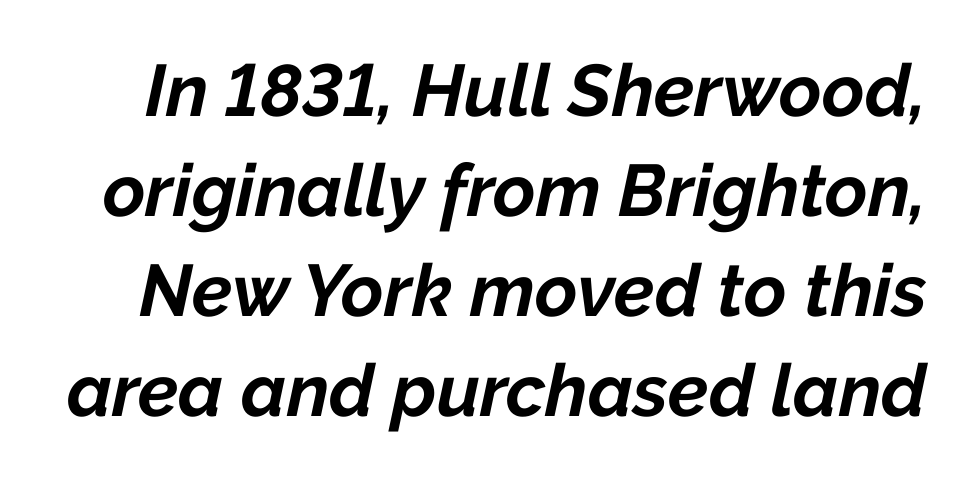
Q: Is the text bold? A: Yes.
Q: Is the text italic (slanted)? A: Yes, it leans right by about 12 degrees.
Q: Is the text underlined? A: No.
Q: Is the spacing between letters normal or unusually wide? A: Normal.
Q: Is the spacing between lines tight, normal or loose? A: Normal.
Q: Width (condensed, normal, or wide)? A: Normal.
Q: Stroke contrast? A: Low.
Q: x-height? A: Medium.
Q: Monospaced? A: No.
